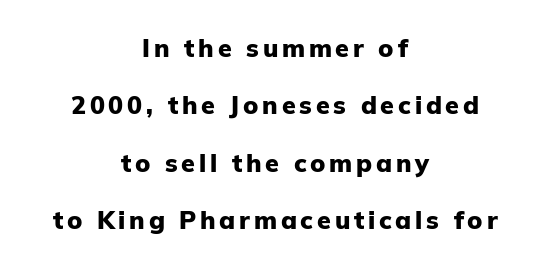
The lines are quadded center. A great deal of white space separates one row of letters from the next. Letters rest on an invisible, unmarked baseline. Does the weight exceed regular? Yes, all the way to bold.
